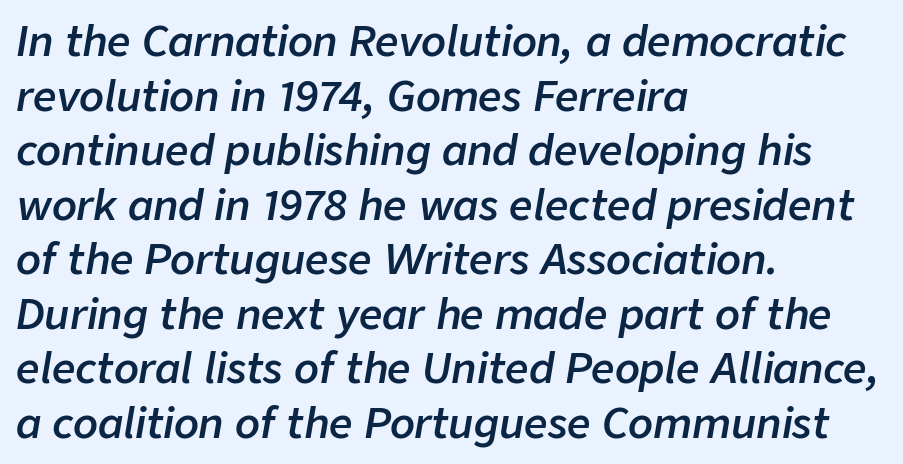
Q: Is the text bold? A: Semi-bold.
Q: Is the text italic (slanted)? A: Yes, it leans right by about 9 degrees.
Q: Is the text underlined? A: No.
Q: How is the paragraph aligned? A: Left-aligned.
Q: Is the spacing between letters normal or unusually wide? A: Normal.
Q: Is the spacing between lines tight, normal or loose? A: Normal.
Q: Width (condensed, normal, or wide)? A: Normal.
Q: Stroke contrast? A: Low.
Q: x-height? A: Medium.
Q: Monospaced? A: No.
